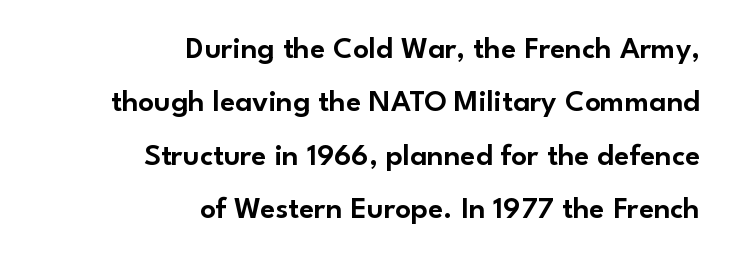
{"serif": "no", "italic": "no", "width": "normal", "stroke_contrast": "low", "x_height": "small", "monospaced": "no", "underline": "no", "align": "right", "line_spacing_ratio": 1.72, "letter_spacing": "normal", "letter_spacing_em": 0.0, "glyph_px": 31}
